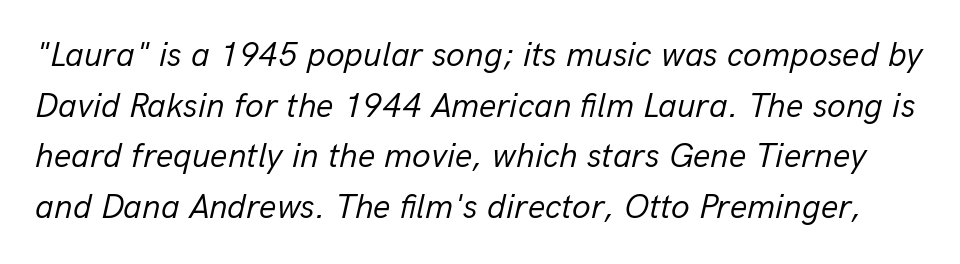
Rows of type keep a routine distance in the vertical direction. Proportional: the letters do not fall into vertical columns. The axis of the letterforms is tilted away from vertical. The glyphs are unaccompanied by any horizontal stroke below them. Inter-character spacing is left at the font's built-in metrics. Vertical stems look standard width or narrower in stroke.
